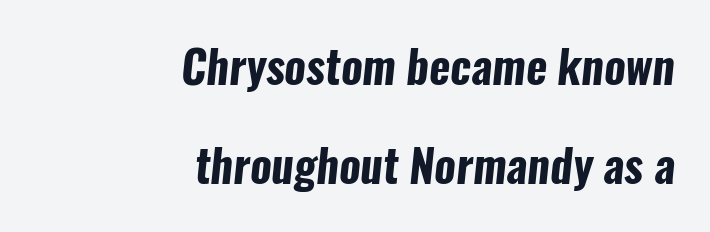
{"serif": "no", "bold": "yes", "weight": "bold", "width": "condensed", "stroke_contrast": "low", "x_height": "medium", "monospaced": "no", "underline": "no", "align": "right", "line_spacing": "loose", "line_spacing_ratio": 2.2, "letter_spacing": "normal", "letter_spacing_em": 0.0, "glyph_px": 45}
